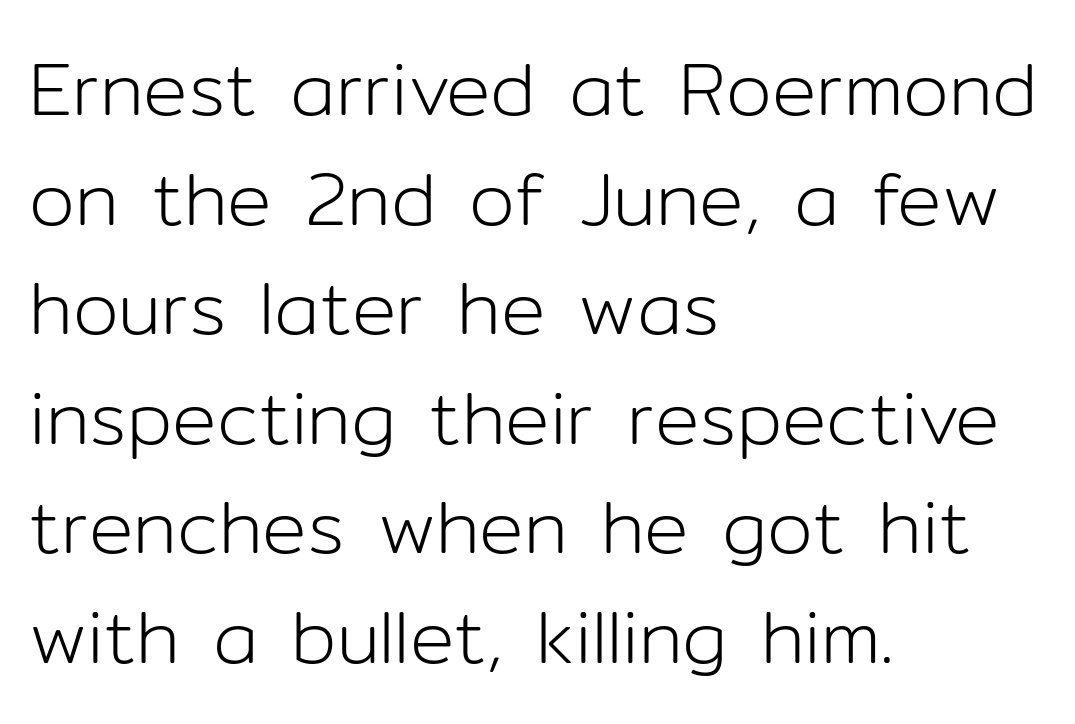
The image shows 74 px light sans-serif type, upright; set left-aligned, normal line spacing (1.48x), normal letter spacing, not underlined; low stroke contrast and a medium x-height.
